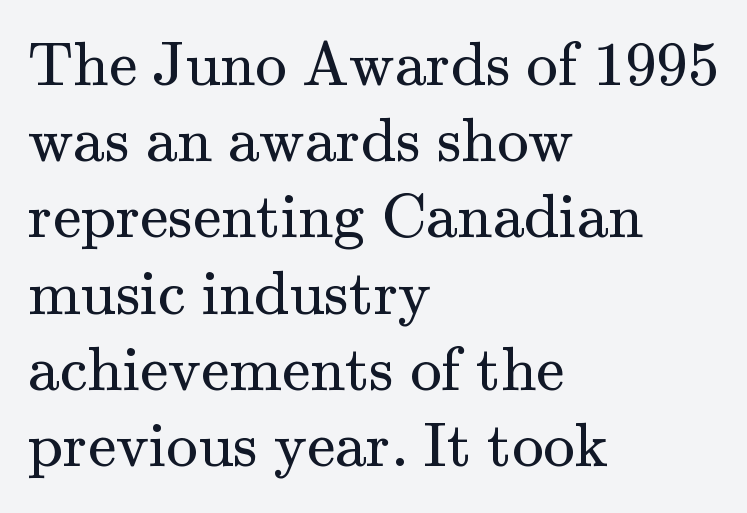
The image shows 63 px regular-weight serif type, upright; set left-aligned, line spacing 1.21x, normal letter spacing, not underlined; medium stroke contrast and a small x-height.
